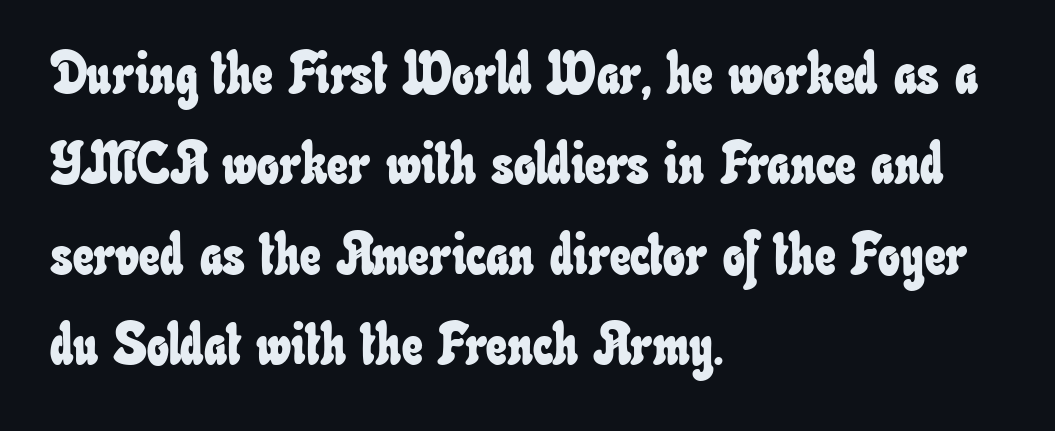
Q: Is the text underlined? A: No.
Q: How is the paragraph aligned? A: Left-aligned.
Q: Is the spacing between letters normal or unusually wide? A: Normal.
Q: Is the spacing between lines tight, normal or loose? A: Normal.
Q: Width (condensed, normal, or wide)? A: Condensed.
Q: Stroke contrast? A: Low.
Q: x-height? A: Small.
Q: Monospaced? A: No.
